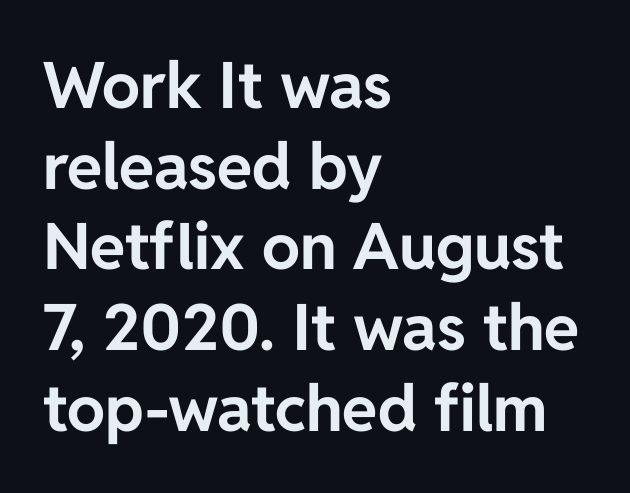
Q: Is the text bold? A: Yes.
Q: Is the text italic (slanted)? A: No, it is upright.
Q: Is the typeface a serif or a sans-serif typeface? A: Sans-serif.
Q: Is the text underlined? A: No.
Q: How is the paragraph aligned? A: Left-aligned.
Q: Is the spacing between letters normal or unusually wide? A: Normal.
Q: Is the spacing between lines tight, normal or loose? A: Normal.
Q: Width (condensed, normal, or wide)? A: Normal.
Q: Stroke contrast? A: Low.
Q: x-height? A: Medium.
Q: Monospaced? A: No.
